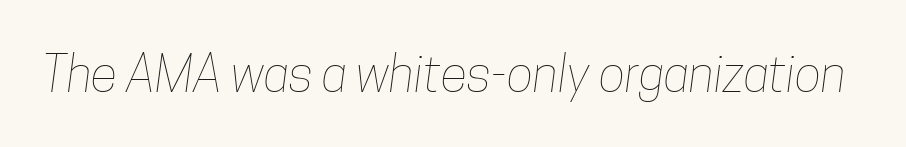
Q: Is the text bold? A: No.
Q: Is the text underlined? A: No.
Q: Is the spacing between letters normal or unusually wide? A: Normal.
Q: Width (condensed, normal, or wide)? A: Condensed.
Q: Stroke contrast? A: Low.
Q: x-height? A: Medium.
Q: Monospaced? A: No.
